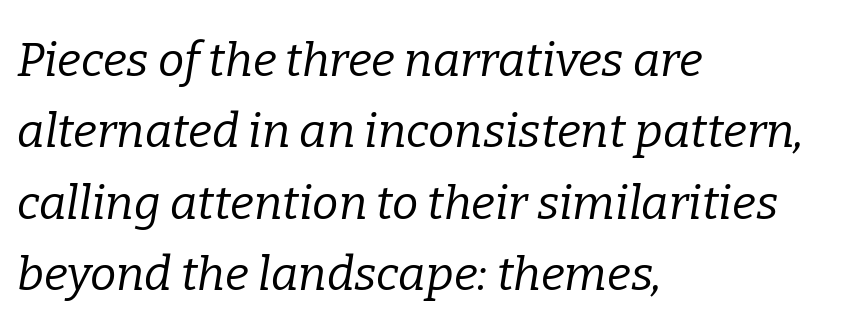
The image shows 47 px regular-weight serif type, italic (leaning right); set left-aligned, normal line spacing (1.52x), normal letter spacing, not underlined; low stroke contrast and a medium x-height.
